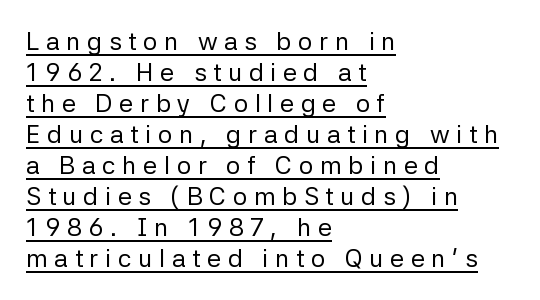
The horizontal fit of the characters is loose and conspicuously gappy. If you drew a ruler down the left edge, every line would touch it. The weight would be labelled regular, book, light, or lighter still. Posture: vertical. Underlined type.
